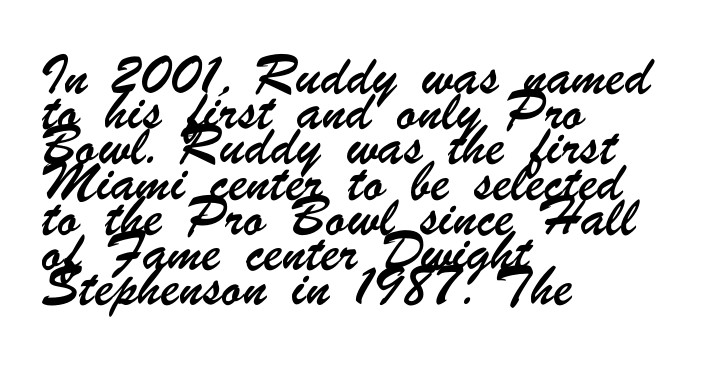
Notice how the passage keeps a crisp vertical edge on the left only. Glance below the letters and you will spot only blank space. Letter spacing: default. One glance says typical: line gaps are just what's usual.
